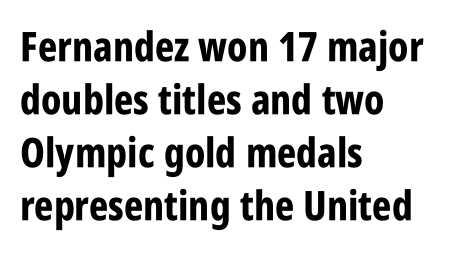
{"serif": "no", "italic": "no", "bold": "yes", "weight": "bold", "width": "condensed", "stroke_contrast": "low", "x_height": "large", "monospaced": "no", "underline": "no", "align": "left", "line_spacing": "normal", "line_spacing_ratio": 1.29, "letter_spacing": "normal", "letter_spacing_em": 0.0, "glyph_px": 41}
